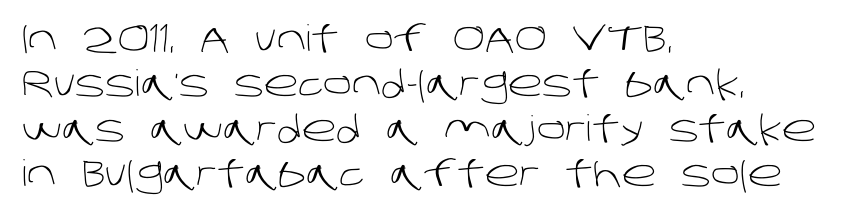
Visually the block forms a straight wall on the left and a jagged coastline on the right. Serifs: no, the terminals of the letterforms are clean. Underlining? Definitely not there. These glyphs show unthickened strokes, regular width or finer.
